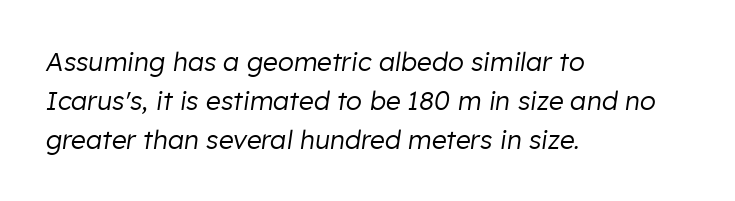
Q: Is the text bold? A: No.
Q: Is the text italic (slanted)? A: Yes, it leans right by about 8 degrees.
Q: Is the text underlined? A: No.
Q: How is the paragraph aligned? A: Left-aligned.
Q: Is the spacing between letters normal or unusually wide? A: Normal.
Q: Is the spacing between lines tight, normal or loose? A: Normal.
